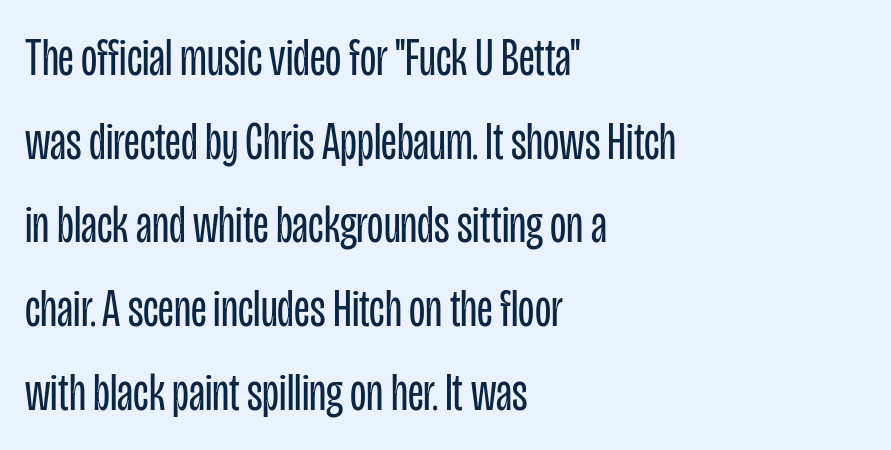
Q: Is the text bold? A: No.
Q: Is the text italic (slanted)? A: No, it is upright.
Q: Is the typeface a serif or a sans-serif typeface? A: Sans-serif.
Q: Is the text underlined? A: No.
Q: How is the paragraph aligned? A: Left-aligned.
Q: Is the spacing between letters normal or unusually wide? A: Normal.
Q: Is the spacing between lines tight, normal or loose? A: Normal.
Q: Width (condensed, normal, or wide)? A: Condensed.
Q: Stroke contrast? A: Low.
Q: x-height? A: Large.
Q: Monospaced? A: No.
